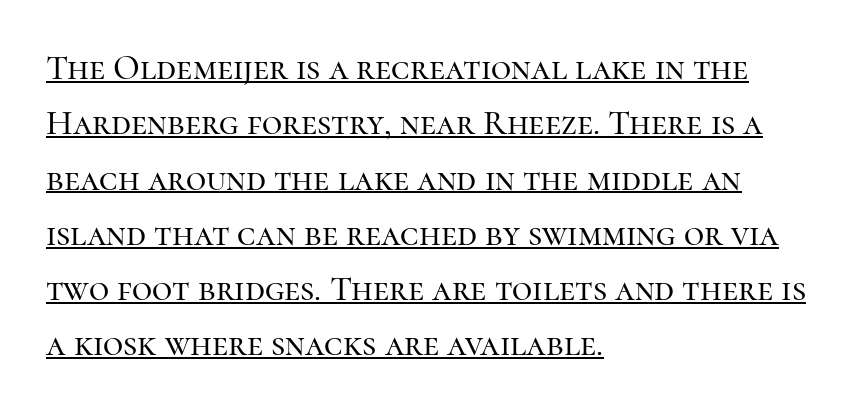
{"serif": "yes", "italic": "no", "width": "normal", "stroke_contrast": "high", "x_height": "medium", "monospaced": "no", "underline": "yes", "align": "left", "line_spacing": "normal", "line_spacing_ratio": 1.58, "letter_spacing": "normal", "letter_spacing_em": 0.0, "glyph_px": 35}
